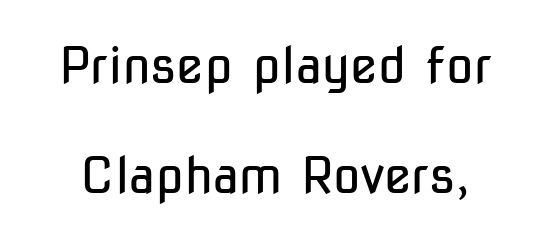
The image shows 50 px regular-weight, condensed sans-serif type, upright; set loose line spacing (2.21x), normal letter spacing, not underlined; low stroke contrast and a medium x-height.
